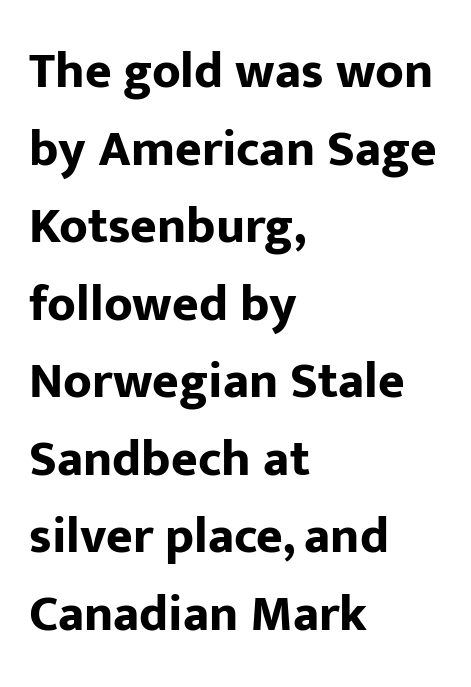
Q: Is the text bold? A: Yes.
Q: Is the text italic (slanted)? A: No, it is upright.
Q: Is the typeface a serif or a sans-serif typeface? A: Sans-serif.
Q: Is the text underlined? A: No.
Q: How is the paragraph aligned? A: Left-aligned.
Q: Is the spacing between letters normal or unusually wide? A: Normal.
Q: Is the spacing between lines tight, normal or loose? A: Normal.
Q: Width (condensed, normal, or wide)? A: Normal.
Q: Stroke contrast? A: Low.
Q: x-height? A: Medium.
Q: Monospaced? A: No.
